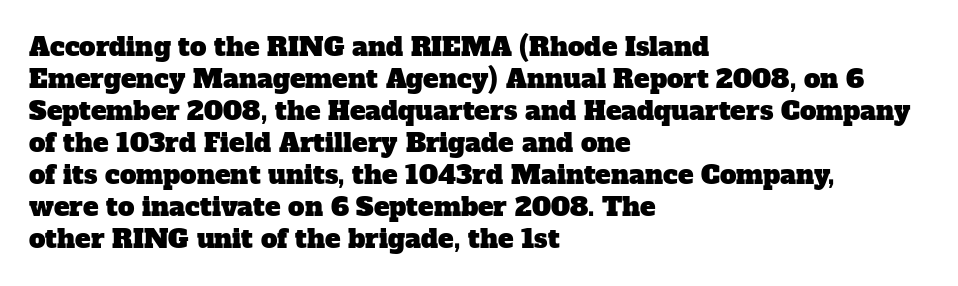
The rendering anchors every line to the left-hand side. Nothing unusual about the tracking: characters are spaced as the font intends. The string is rendered with underlining switched off.
